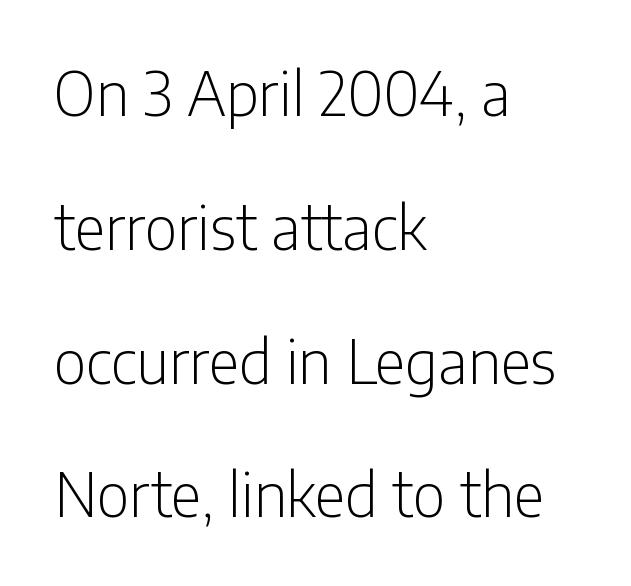
{"serif": "no", "italic": "no", "bold": "no", "weight": "light", "width": "condensed", "stroke_contrast": "low", "x_height": "medium", "monospaced": "no", "underline": "no", "align": "left", "line_spacing": "loose", "line_spacing_ratio": 2.23, "letter_spacing": "normal", "letter_spacing_em": 0.0, "glyph_px": 60}
